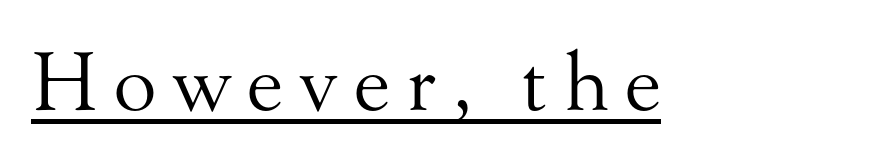
The image shows 79 px regular-weight serif type, upright; set unusually wide letter spacing (+0.2 em), underlined; medium stroke contrast and a small x-height.
